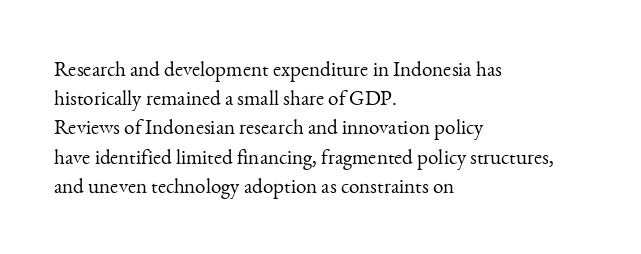
Tracking here is standard; glyphs follow each other at the usual distance. Heft: none added — not bold. These lines are set flush left with a ragged right edge. The letters stand straight up with perfectly vertical stems. Has an underline been added? It has not.
